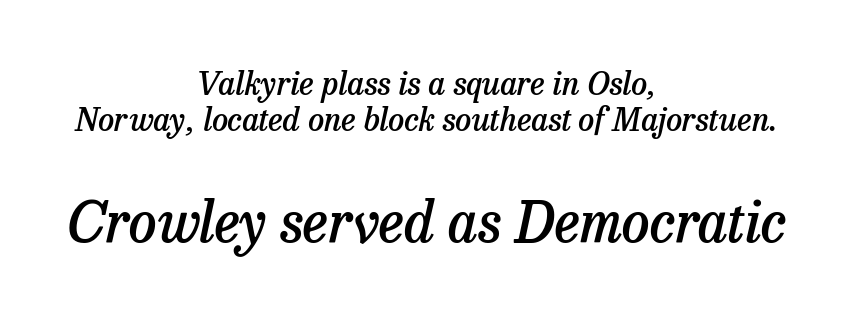
The image shows 56 px semibold serif type, italic (leaning right); set centered, tight line spacing (1.13x), normal letter spacing, not underlined; the second (bottom) block is 1.75x larger; low stroke contrast and a medium x-height.
